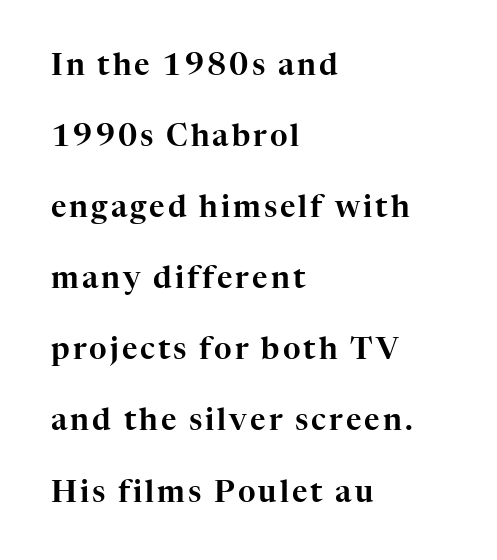
The image shows 30 px serif type, upright; set left-aligned, loose line spacing (2.37x), not underlined; high stroke contrast and a medium x-height.
